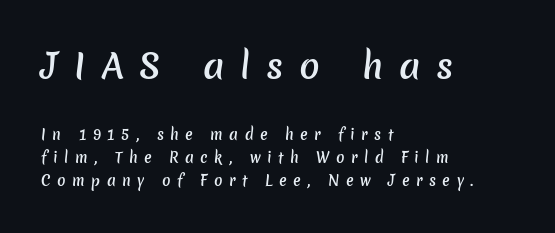
Q: Is the text bold? A: Semi-bold.
Q: Is the typeface a serif or a sans-serif typeface? A: Sans-serif.
Q: Is the text underlined? A: No.
Q: How is the paragraph aligned? A: Left-aligned.
Q: Is the spacing between letters normal or unusually wide? A: Unusually wide.
Q: Is the spacing between lines tight, normal or loose? A: Normal.
Q: Which block of text is set in a larger size, the first (top) or the second (bottom)? A: The first (top) one.
Q: Width (condensed, normal, or wide)? A: Normal.
Q: Stroke contrast? A: Low.
Q: x-height? A: Medium.
Q: Monospaced? A: No.
